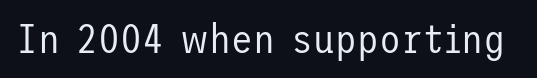
{"serif": "no", "italic": "no", "bold": "no", "weight": "regular", "width": "normal", "stroke_contrast": "low", "x_height": "medium", "underline": "no", "letter_spacing": "normal", "letter_spacing_em": 0.0, "glyph_px": 40}
